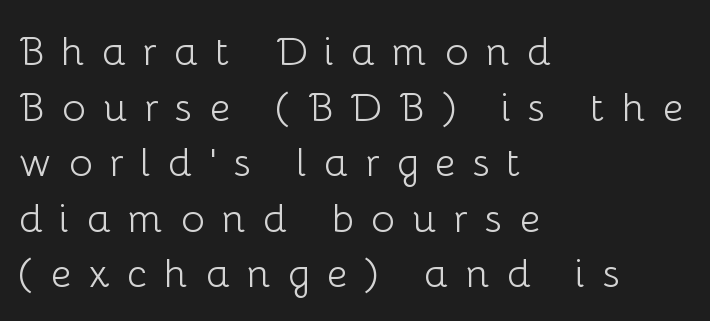
{"serif": "no", "italic": "no", "bold": "no", "weight": "light", "width": "normal", "stroke_contrast": "low", "x_height": "medium", "monospaced": "no", "underline": "no", "align": "left", "line_spacing": "normal", "line_spacing_ratio": 1.39, "letter_spacing": "wide", "letter_spacing_em": 0.42, "glyph_px": 40}
